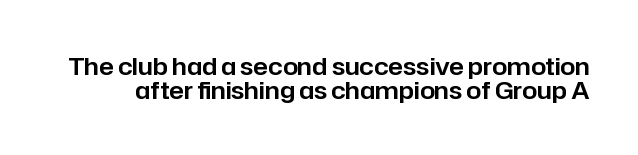
The image shows 24 px text type, upright; set tight line spacing (1.0x), normal letter spacing, not underlined.
